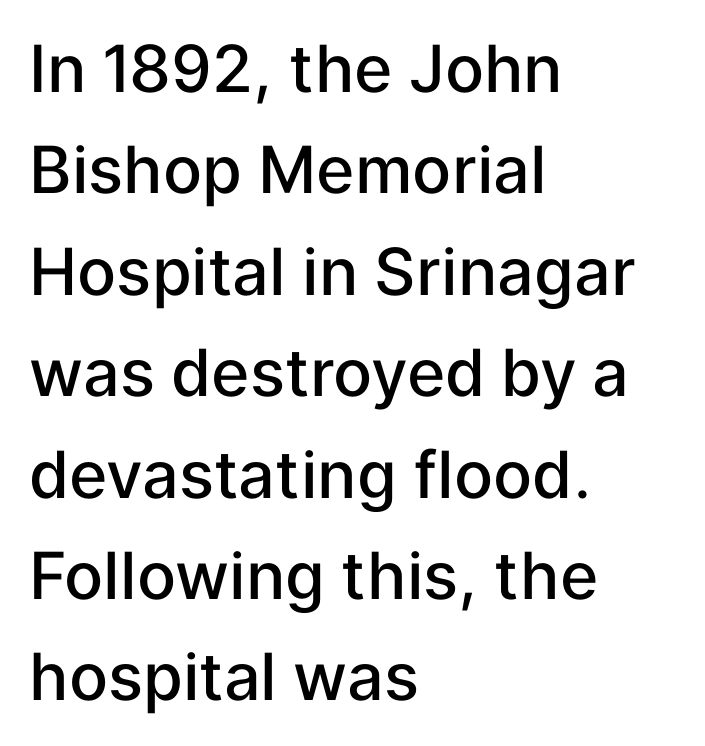
{"serif": "no", "italic": "no", "bold": "semi", "weight": "semibold", "width": "normal", "stroke_contrast": "low", "x_height": "medium", "monospaced": "no", "underline": "no", "align": "left", "line_spacing": "normal", "line_spacing_ratio": 1.56, "letter_spacing": "normal", "letter_spacing_em": 0.0, "glyph_px": 65}
